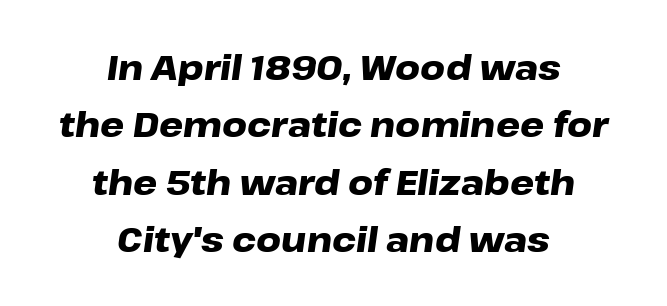
{"italic": "yes", "lean": "right", "slant_degrees": 8, "bold": "yes", "weight": "heavy", "width": "wide", "stroke_contrast": "low", "x_height": "medium", "monospaced": "no", "underline": "no", "align": "center", "line_spacing": "normal", "line_spacing_ratio": 1.69, "letter_spacing": "normal", "letter_spacing_em": 0.0, "glyph_px": 34}
